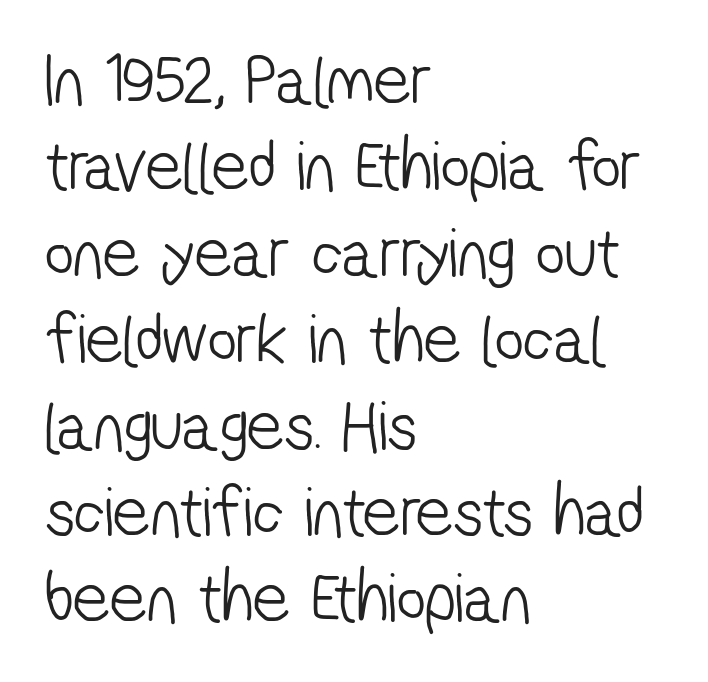
The type is set solid horizontally, with unmodified tracking. The lines in this sample share a left origin and differ only in where they stop. I'd call this a sans setting — the letters go barefoot. Any mark beneath the type? The region is blank. The font is comparable to plain body text, perhaps lighter. Here the designer chose a conventional face with non-uniform glyph widths.
